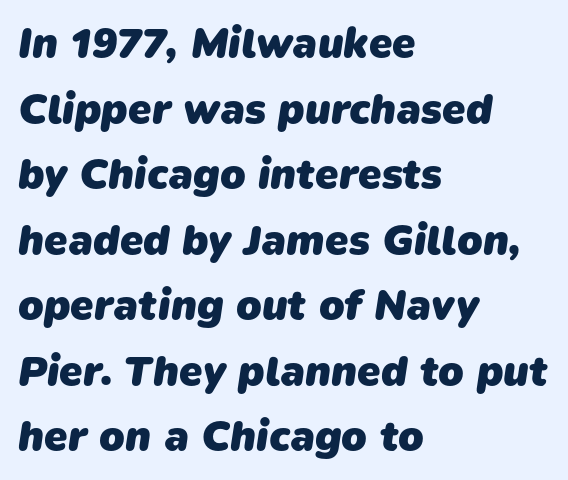
The face used here is proportionally spaced, like ordinary book or web type. In CSS terms this would be text-align: left. The letters carry no serifs — their stems end cleanly without finishing strokes. Plenty of ink on the page — the face is bold.
